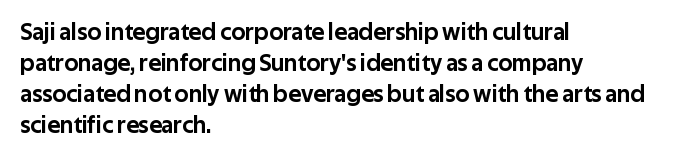
{"italic": "no", "underline": "no", "align": "left", "line_spacing": "normal", "line_spacing_ratio": 1.29, "letter_spacing": "normal", "letter_spacing_em": 0.0, "glyph_px": 24}
